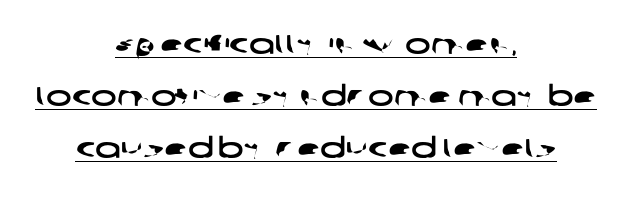
{"underline": "yes", "align": "center", "line_spacing": "loose", "line_spacing_ratio": 1.93, "letter_spacing": "normal", "letter_spacing_em": 0.0, "glyph_px": 27}
